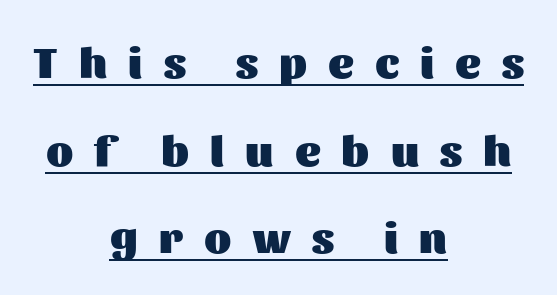
The image shows 44 px heavy sans-serif type, upright; set centered, loose line spacing (1.99x), unusually wide letter spacing (+0.48 em), underlined; medium stroke contrast and a medium x-height.
